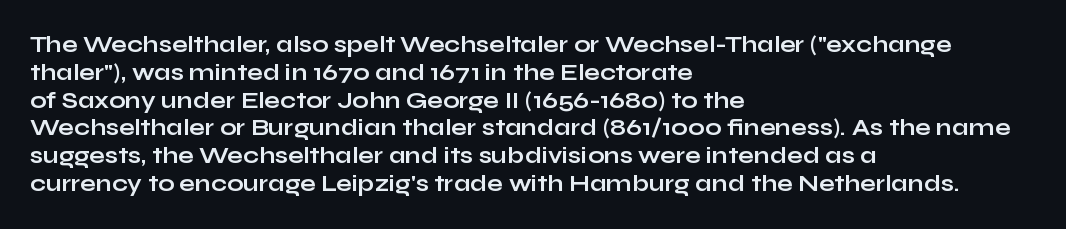
{"italic": "no", "bold": "yes", "underline": "no", "align": "left", "line_spacing_ratio": 1.21, "letter_spacing": "normal", "letter_spacing_em": 0.0, "glyph_px": 23}
